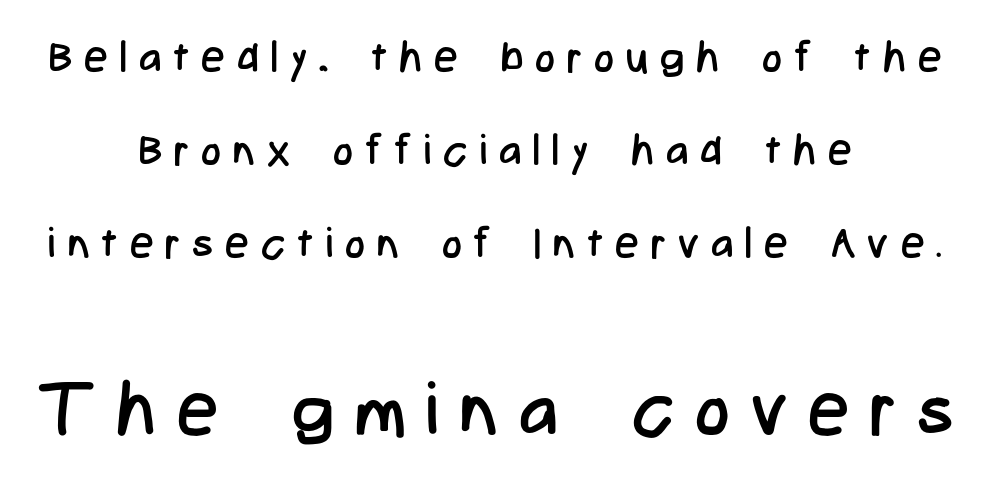
Q: Is the text bold? A: No.
Q: Is the text italic (slanted)? A: No, it is upright.
Q: Is the typeface a serif or a sans-serif typeface? A: Sans-serif.
Q: Is the text underlined? A: No.
Q: How is the paragraph aligned? A: Centered.
Q: Is the spacing between letters normal or unusually wide? A: Unusually wide.
Q: Is the spacing between lines tight, normal or loose? A: Loose.
Q: Which block of text is set in a larger size, the first (top) or the second (bottom)? A: The second (bottom) one.
Q: Width (condensed, normal, or wide)? A: Condensed.
Q: Stroke contrast? A: Low.
Q: x-height? A: Medium.
Q: Monospaced? A: No.
